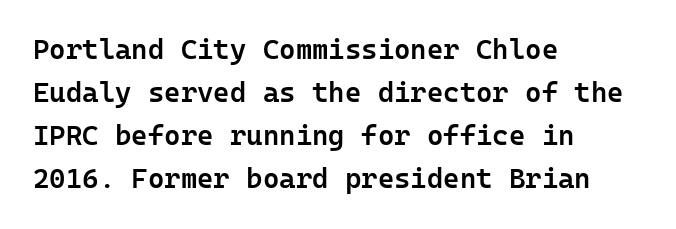
Q: Is the text bold? A: Semi-bold.
Q: Is the text italic (slanted)? A: No, it is upright.
Q: Is the typeface a serif or a sans-serif typeface? A: Sans-serif.
Q: Is the text underlined? A: No.
Q: How is the paragraph aligned? A: Left-aligned.
Q: Is the spacing between letters normal or unusually wide? A: Normal.
Q: Is the spacing between lines tight, normal or loose? A: Normal.
Q: Width (condensed, normal, or wide)? A: Normal.
Q: Stroke contrast? A: Low.
Q: x-height? A: Medium.
